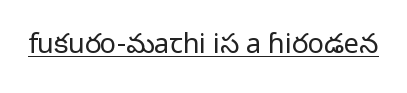
The image shows 27 px text type, upright; set normal letter spacing, underlined.
